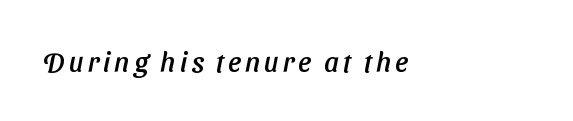
A student would call this left alignment; a typographer would say flush left, rag right. Here the designer chose a conventional face with non-uniform glyph widths. Just letters on the line, the space beneath them empty. No feet cap the strokes, marking this as sans-serif type.
